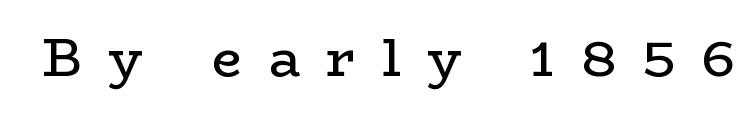
The image shows 53 px regular-weight, wide serif type, upright; set unusually wide letter spacing (+0.5 em), not underlined; low stroke contrast and a medium x-height.
